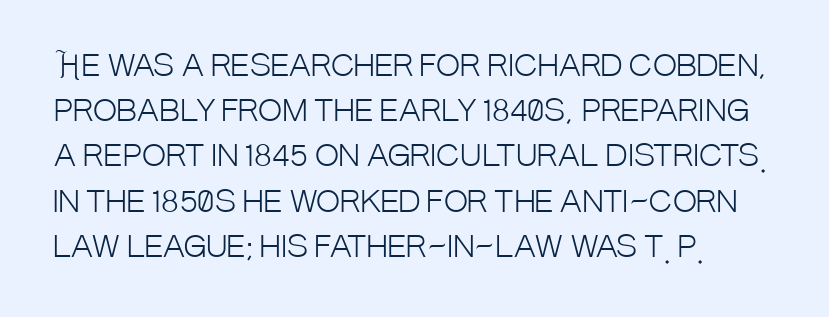
Are there feet on the stems? There aren't — it's a sans. Stems and bowls with no extra thickness — not bold. Regarding leading, the lines here are spaced in the standard way. Vertical strokes here are truly vertical.
